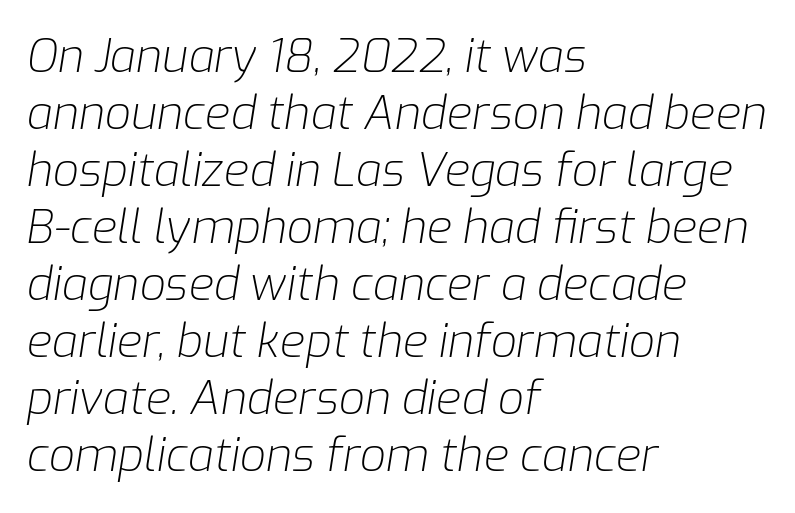
{"italic": "yes", "lean": "right", "slant_degrees": 9, "bold": "no", "weight": "light", "width": "normal", "stroke_contrast": "low", "x_height": "medium", "monospaced": "no", "underline": "no", "align": "left", "line_spacing_ratio": 1.24, "letter_spacing": "normal", "letter_spacing_em": 0.0, "glyph_px": 46}
